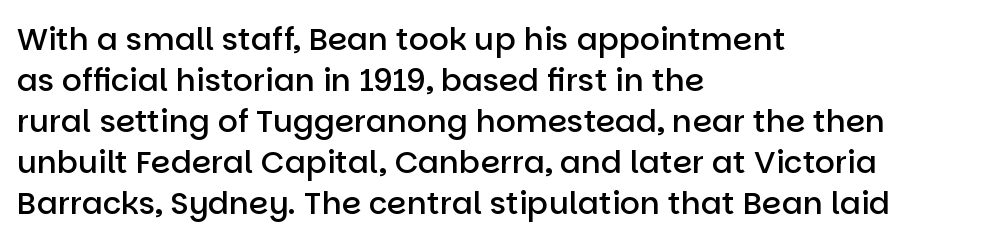
The image shows 31 px semibold sans-serif type, upright; set left-aligned, normal line spacing (1.32x), normal letter spacing, not underlined; low stroke contrast and a large x-height.
